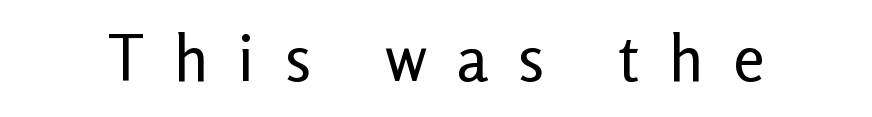
The image shows 64 px regular-weight sans-serif type, upright; set unusually wide letter spacing (+0.46 em), not underlined; low stroke contrast and a medium x-height.
